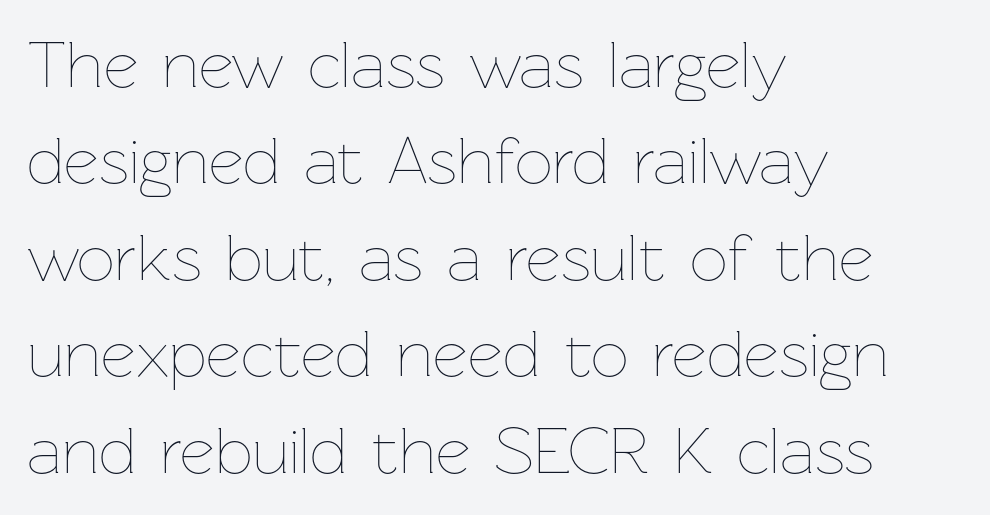
The image shows 67 px thin type, upright; set left-aligned, normal line spacing (1.44x), normal letter spacing, not underlined; low stroke contrast and a medium x-height.
